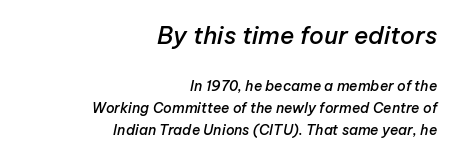
Q: Is the text bold? A: Semi-bold.
Q: Is the text italic (slanted)? A: Yes, it leans right by about 12 degrees.
Q: Is the text underlined? A: No.
Q: How is the paragraph aligned? A: Right-aligned.
Q: Is the spacing between letters normal or unusually wide? A: Normal.
Q: Is the spacing between lines tight, normal or loose? A: Normal.
Q: Which block of text is set in a larger size, the first (top) or the second (bottom)? A: The first (top) one.
